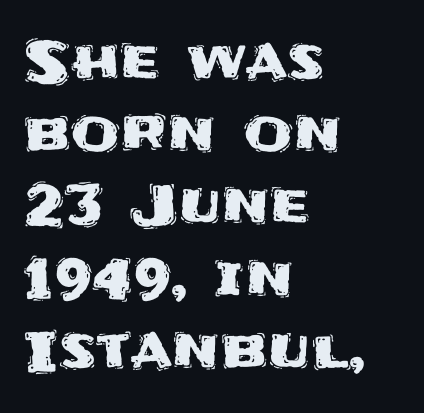
The image shows 56 px sans-serif type, upright; set left-aligned, normal line spacing (1.29x), normal letter spacing, not underlined; medium stroke contrast and a large x-height.
